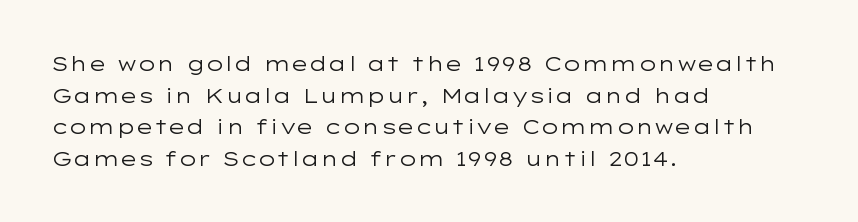
The image shows 20 px text type, upright; set left-aligned, normal line spacing (1.58x), normal letter spacing, not underlined.
